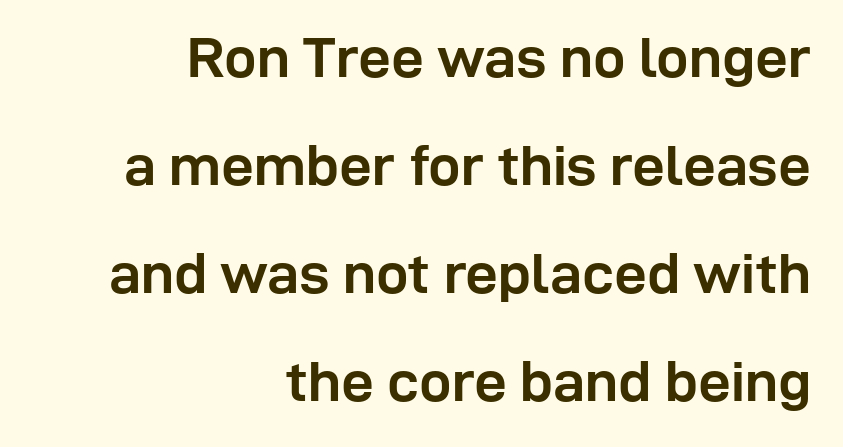
The image shows 58 px semibold sans-serif type, upright; set right-aligned, line spacing 1.86x, normal letter spacing, not underlined; low stroke contrast and a medium x-height.
